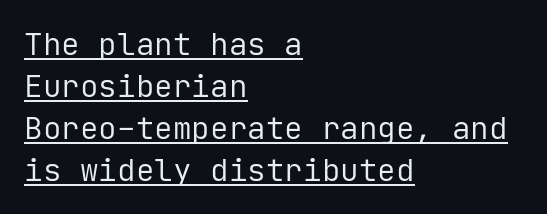
The image shows 31 px regular-weight sans-serif type, upright, monospaced; set left-aligned, normal line spacing (1.35x), normal letter spacing, underlined; low stroke contrast and a medium x-height.
